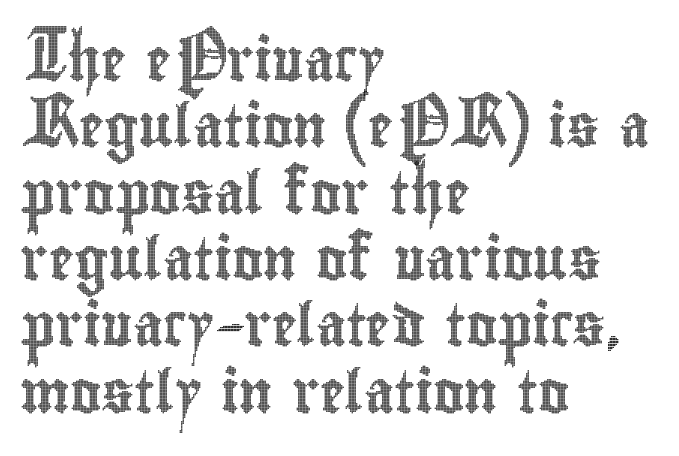
Q: Is the text italic (slanted)? A: No, it is upright.
Q: Is the text underlined? A: No.
Q: How is the paragraph aligned? A: Left-aligned.
Q: Is the spacing between letters normal or unusually wide? A: Normal.
Q: Is the spacing between lines tight, normal or loose? A: Normal.
Q: Width (condensed, normal, or wide)? A: Condensed.
Q: x-height? A: Small.
Q: Monospaced? A: No.
